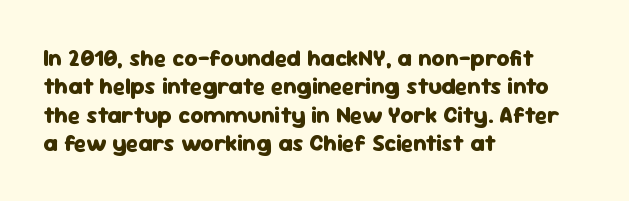
The image shows 23 px bold type, upright; set left-aligned, line spacing 1.23x, normal letter spacing, not underlined.
